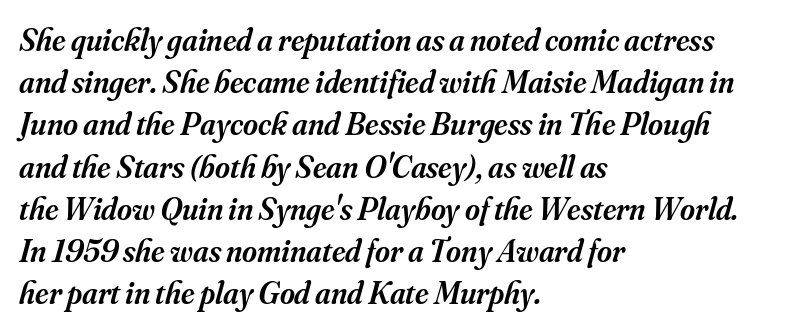
The image shows 32 px semibold serif type, italic (leaning right); set left-aligned, normal line spacing (1.32x), normal letter spacing, not underlined; medium stroke contrast and a small x-height.
